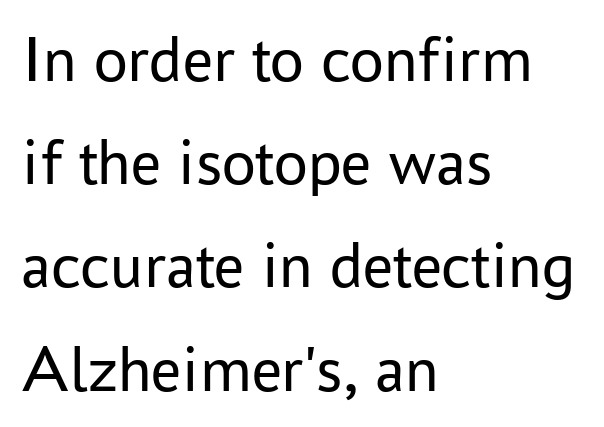
Q: Is the text bold? A: No.
Q: Is the text italic (slanted)? A: No, it is upright.
Q: Is the typeface a serif or a sans-serif typeface? A: Sans-serif.
Q: Is the text underlined? A: No.
Q: How is the paragraph aligned? A: Left-aligned.
Q: Is the spacing between letters normal or unusually wide? A: Normal.
Q: Is the spacing between lines tight, normal or loose? A: Normal.
Q: Width (condensed, normal, or wide)? A: Normal.
Q: Stroke contrast? A: Low.
Q: x-height? A: Medium.
Q: Monospaced? A: No.
